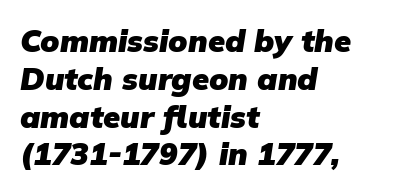
The image shows 31 px heavy sans-serif type; set left-aligned, line spacing 1.22x, normal letter spacing, not underlined; low stroke contrast and a medium x-height.
